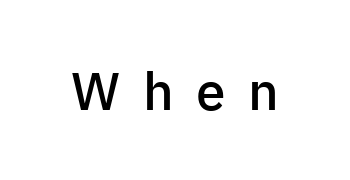
Q: Is the text bold? A: Semi-bold.
Q: Is the text italic (slanted)? A: No, it is upright.
Q: Is the typeface a serif or a sans-serif typeface? A: Sans-serif.
Q: Is the text underlined? A: No.
Q: Is the spacing between letters normal or unusually wide? A: Unusually wide.
Q: Width (condensed, normal, or wide)? A: Normal.
Q: Stroke contrast? A: Low.
Q: x-height? A: Medium.
Q: Monospaced? A: No.
